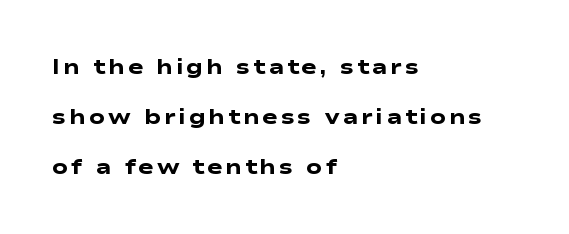
Q: Is the text bold? A: Yes.
Q: Is the text underlined? A: No.
Q: How is the paragraph aligned? A: Left-aligned.
Q: Is the spacing between lines tight, normal or loose? A: Loose.
